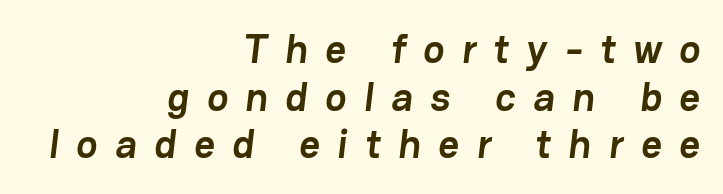
The image shows 40 px semibold sans-serif type; set right-aligned, line spacing 1.19x, unusually wide letter spacing (+0.44 em), not underlined; low stroke contrast and a medium x-height.
